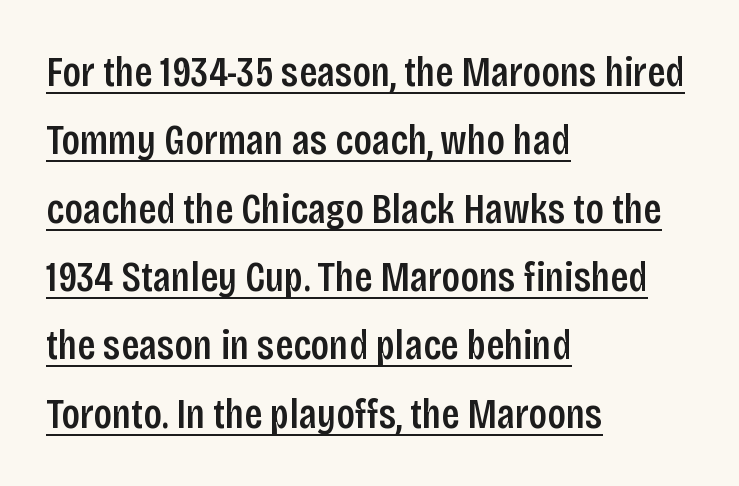
The image shows 43 px semibold, condensed sans-serif type, upright; set left-aligned, normal line spacing (1.59x), normal letter spacing, underlined; low stroke contrast and a large x-height.
